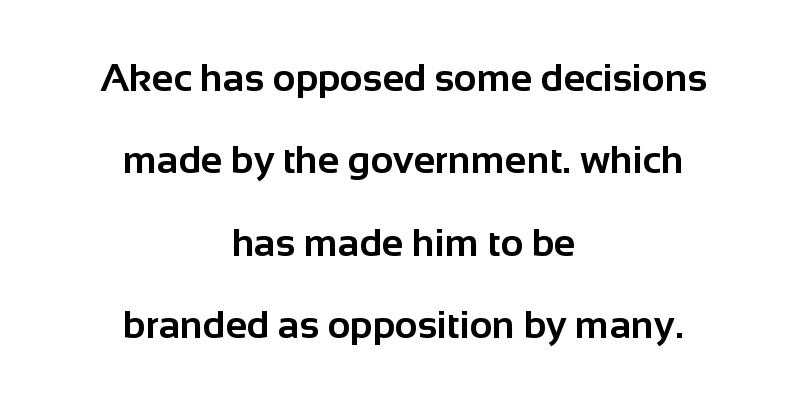
The image shows 39 px bold sans-serif type, upright; set centered, loose line spacing (2.11x), normal letter spacing, not underlined; low stroke contrast and a medium x-height.
